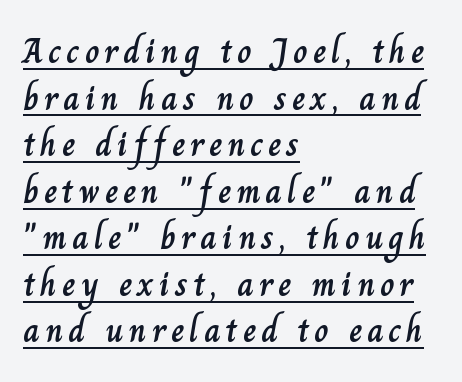
Regarding leading, the lines here are spaced in the standard way. Each letter keeps its own natural width here, so spacing adapts to shape. Descenders here cross a horizontal rule under the line. Which margin do the lines hug? The left one — the right edge is uneven.
